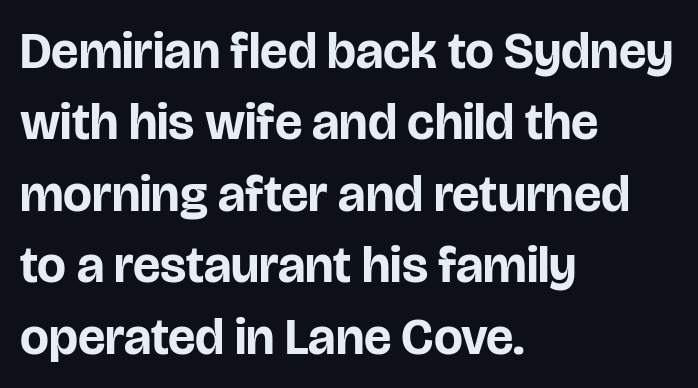
The image shows 51 px bold sans-serif type, upright; set left-aligned, normal line spacing (1.4x), normal letter spacing, not underlined; low stroke contrast and a large x-height.
